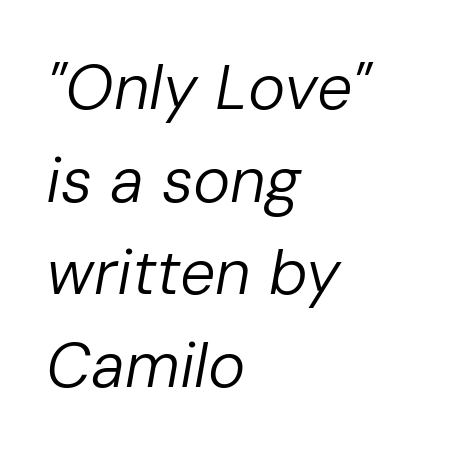
Q: Is the text bold? A: No.
Q: Is the text italic (slanted)? A: Yes, it leans right by about 10 degrees.
Q: Is the text underlined? A: No.
Q: How is the paragraph aligned? A: Left-aligned.
Q: Is the spacing between letters normal or unusually wide? A: Normal.
Q: Is the spacing between lines tight, normal or loose? A: Normal.
Q: Width (condensed, normal, or wide)? A: Normal.
Q: Stroke contrast? A: Low.
Q: x-height? A: Medium.
Q: Monospaced? A: No.
